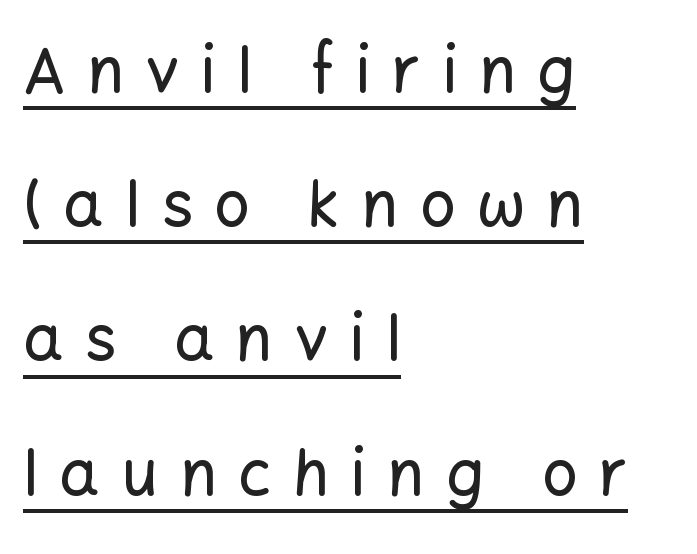
{"serif": "no", "italic": "no", "width": "normal", "stroke_contrast": "low", "x_height": "medium", "monospaced": "no", "underline": "yes", "align": "left", "line_spacing": "loose", "line_spacing_ratio": 2.13, "letter_spacing": "wide", "letter_spacing_em": 0.34, "glyph_px": 63}
